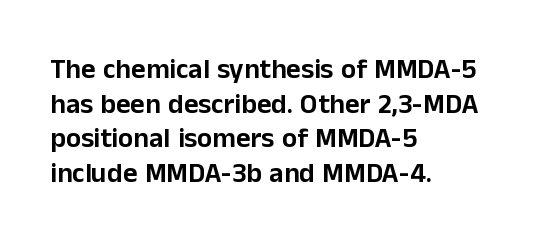
Q: Is the text italic (slanted)? A: No, it is upright.
Q: Is the typeface a serif or a sans-serif typeface? A: Sans-serif.
Q: Is the text underlined? A: No.
Q: How is the paragraph aligned? A: Left-aligned.
Q: Is the spacing between letters normal or unusually wide? A: Normal.
Q: Width (condensed, normal, or wide)? A: Normal.
Q: Stroke contrast? A: Low.
Q: x-height? A: Medium.
Q: Monospaced? A: No.
